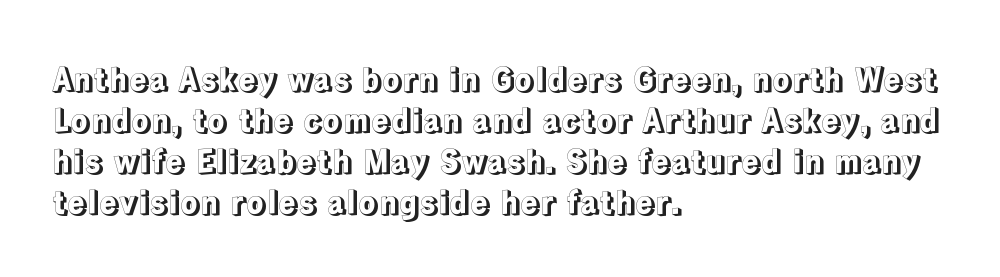
Q: Is the text italic (slanted)? A: No, it is upright.
Q: Is the text underlined? A: No.
Q: How is the paragraph aligned? A: Left-aligned.
Q: Is the spacing between letters normal or unusually wide? A: Normal.
Q: Is the spacing between lines tight, normal or loose? A: Normal.
Q: Width (condensed, normal, or wide)? A: Normal.
Q: x-height? A: Medium.
Q: Monospaced? A: No.
